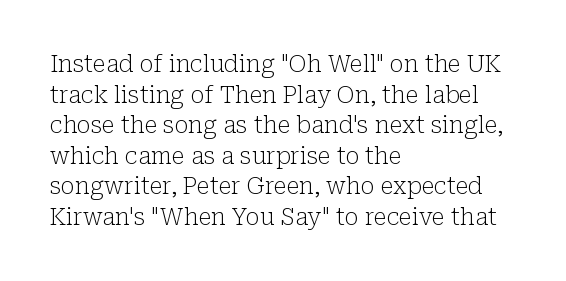
Q: Is the text bold? A: No.
Q: Is the text italic (slanted)? A: No, it is upright.
Q: Is the text underlined? A: No.
Q: How is the paragraph aligned? A: Left-aligned.
Q: Is the spacing between letters normal or unusually wide? A: Normal.
Q: Is the spacing between lines tight, normal or loose? A: Normal.
